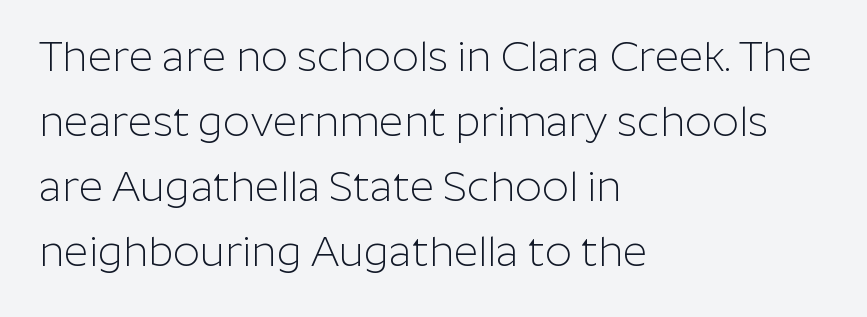
The image shows 42 px light sans-serif type, upright; set left-aligned, normal line spacing (1.55x), normal letter spacing, not underlined; low stroke contrast and a medium x-height.
